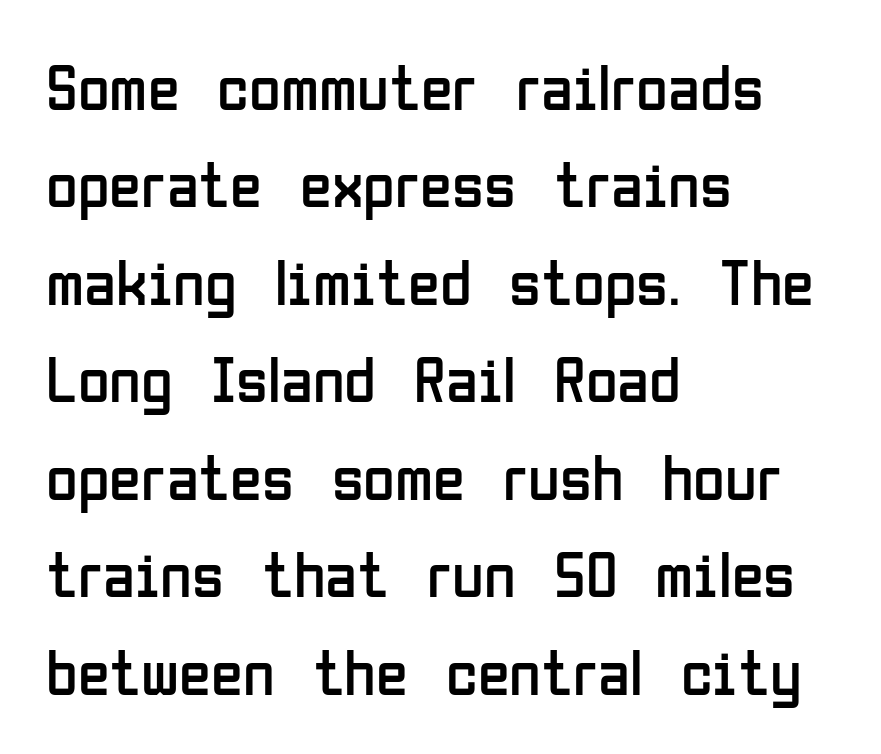
{"serif": "no", "italic": "no", "bold": "no", "weight": "regular", "width": "condensed", "stroke_contrast": "low", "x_height": "medium", "monospaced": "no", "underline": "no", "align": "left", "line_spacing": "normal", "line_spacing_ratio": 1.5, "letter_spacing": "normal", "letter_spacing_em": 0.0, "glyph_px": 65}
